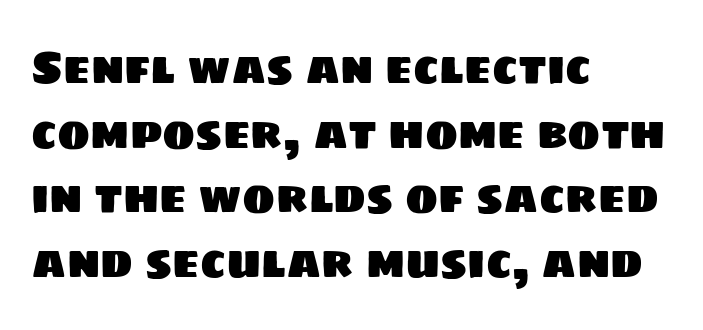
Are there feet on the stems? There aren't — it's a sans. Varying glyph widths throughout — classic text-font behaviour. Lines of text with bare space underneath. Vertical spacing — default. No extra tracking has been applied to these lines. Does the copy run flush right? No — it runs flush left.
